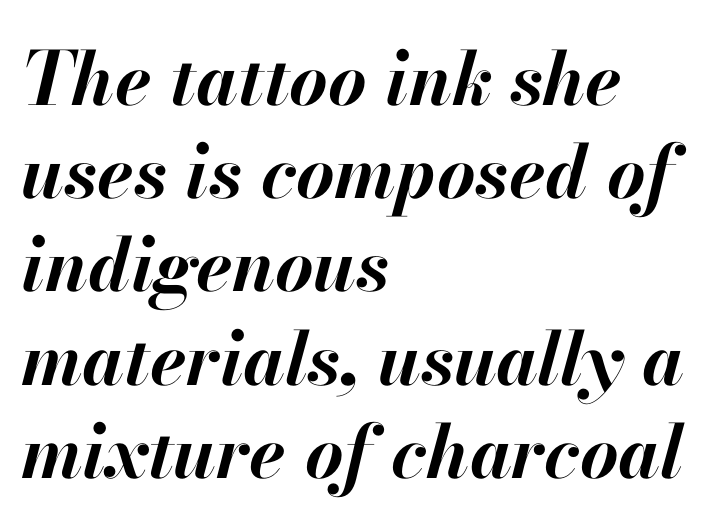
The image shows 74 px bold type, italic (leaning right); set left-aligned, normal line spacing (1.26x), normal letter spacing, not underlined; high stroke contrast and a small x-height.
